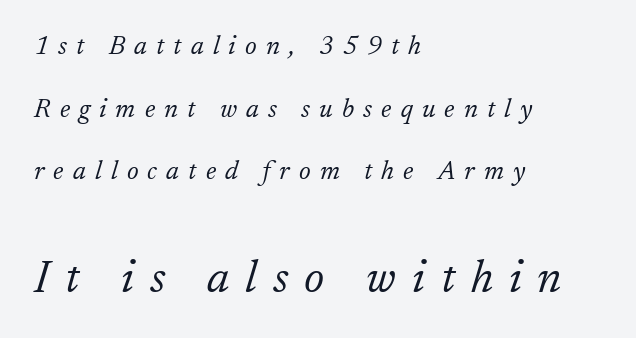
Looks like regular typesetting: each glyph gets only the width it needs. Letter spacing: wide. Is the block centered? No — it sits flush against the left margin. This is serif lettering, the kind often seen in printed books. The specimen reads as italic at a glance. Heaviness? Minimal to ordinary, like unemphasized prose.
